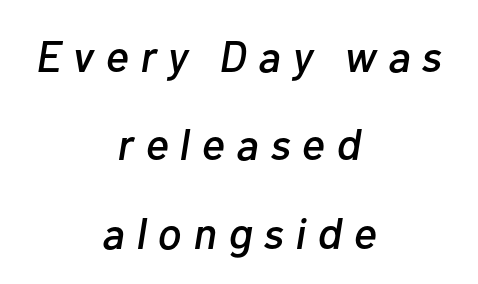
{"italic": "yes", "lean": "right", "slant_degrees": 10, "width": "normal", "stroke_contrast": "low", "x_height": "medium", "monospaced": "no", "underline": "no", "align": "center", "line_spacing": "loose", "line_spacing_ratio": 2.01, "letter_spacing": "wide", "letter_spacing_em": 0.26, "glyph_px": 44}
